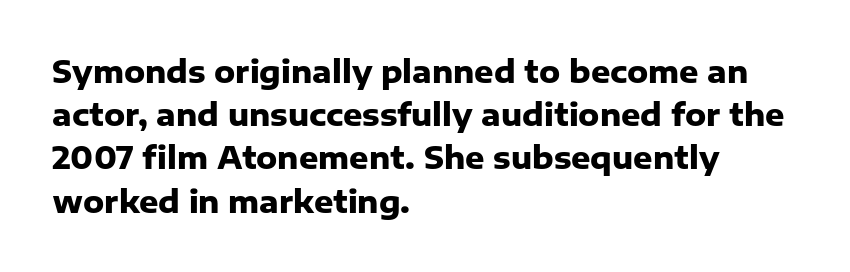
The image shows 30 px heavy sans-serif type, upright; set left-aligned, normal line spacing (1.44x), normal letter spacing, not underlined; low stroke contrast and a medium x-height.
